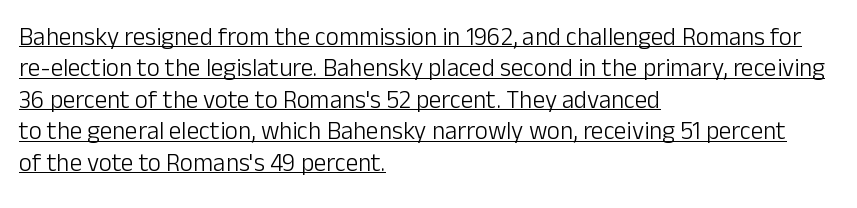
{"italic": "no", "bold": "no", "underline": "yes", "align": "left", "line_spacing": "normal", "line_spacing_ratio": 1.26, "letter_spacing": "normal", "letter_spacing_em": 0.0, "glyph_px": 25}
